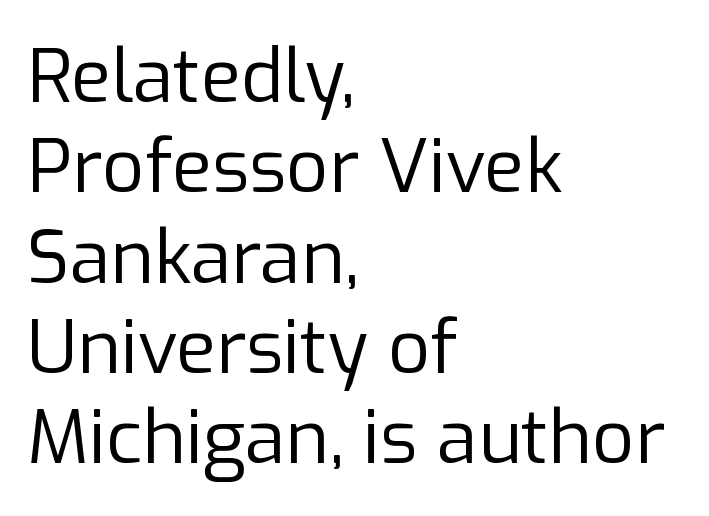
The image shows 74 px regular-weight sans-serif type, upright; set left-aligned, line spacing 1.22x, normal letter spacing, not underlined; low stroke contrast and a medium x-height.
